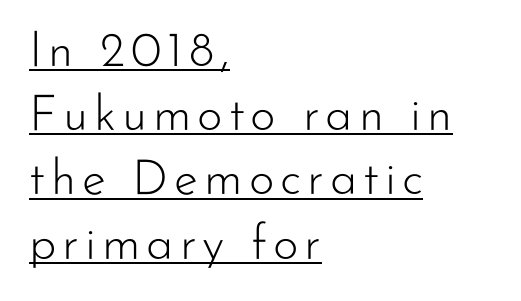
The glyphs are accompanied by a horizontal stroke just below them. These lines sit exactly where default settings would place them. Short and long lines alike share a common starting point at left. Each stroke keeps to a modest, everyday thickness or less. Look at the bottom of the vertical strokes: they stop flat, with no serifs.
